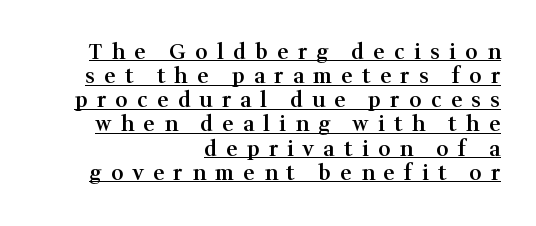
{"italic": "no", "bold": "semi", "underline": "yes", "align": "right", "line_spacing": "tight", "line_spacing_ratio": 1.15, "letter_spacing": "wide", "letter_spacing_em": 0.45, "glyph_px": 21}
